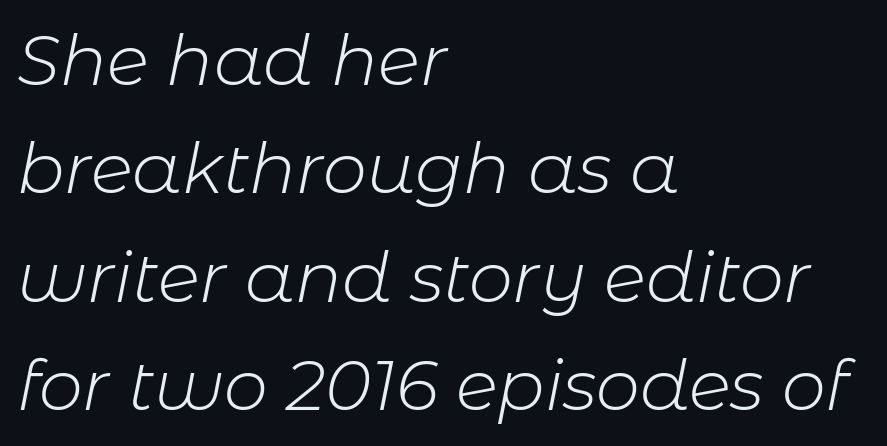
Q: Is the text bold? A: No.
Q: Is the text italic (slanted)? A: Yes, it leans right by about 11 degrees.
Q: Is the text underlined? A: No.
Q: How is the paragraph aligned? A: Left-aligned.
Q: Is the spacing between letters normal or unusually wide? A: Normal.
Q: Is the spacing between lines tight, normal or loose? A: Normal.
Q: Width (condensed, normal, or wide)? A: Normal.
Q: Stroke contrast? A: Low.
Q: x-height? A: Medium.
Q: Monospaced? A: No.
